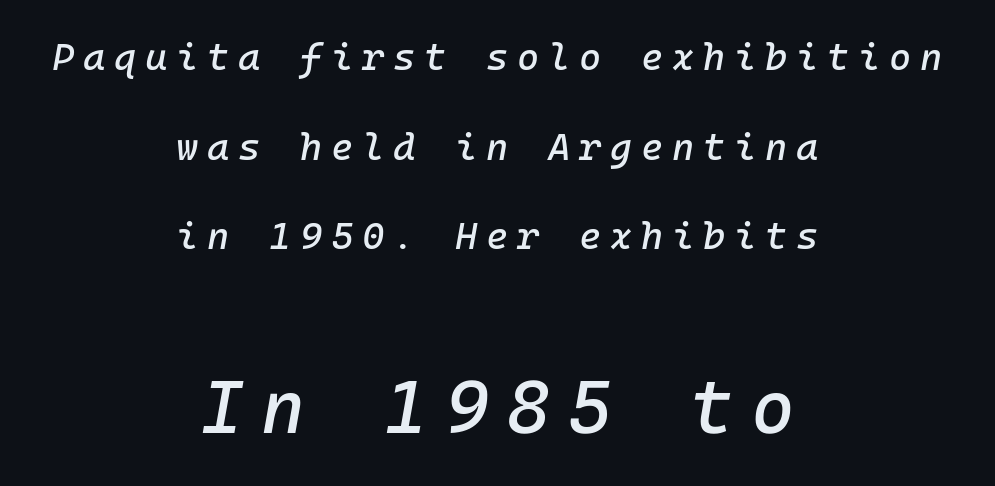
The passage is arranged like a title page — every line centered. Every character sits at an angle, as italics do. Look at the tracking — it's clearly loosened, letters drifting apart. Note: smaller setting up top, larger setting below. Vertical spacing — loose.
